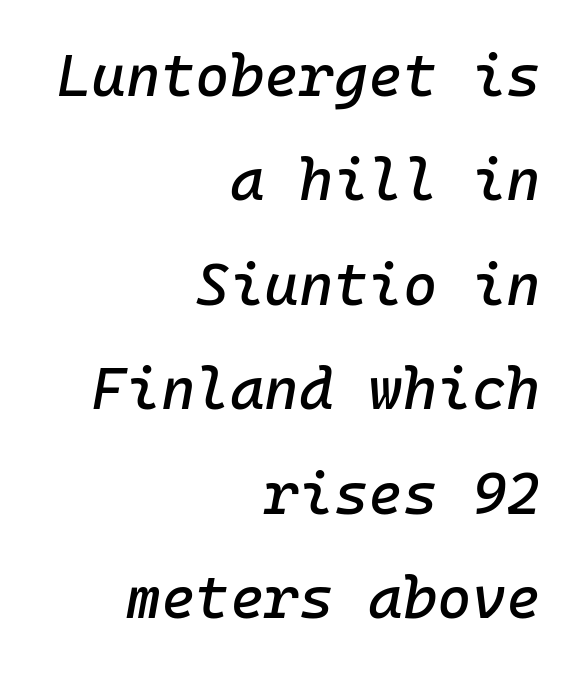
{"italic": "yes", "lean": "right", "slant_degrees": 10, "width": "normal", "stroke_contrast": "low", "x_height": "medium", "underline": "no", "align": "right", "line_spacing_ratio": 1.77, "letter_spacing": "normal", "letter_spacing_em": 0.0, "glyph_px": 59}
